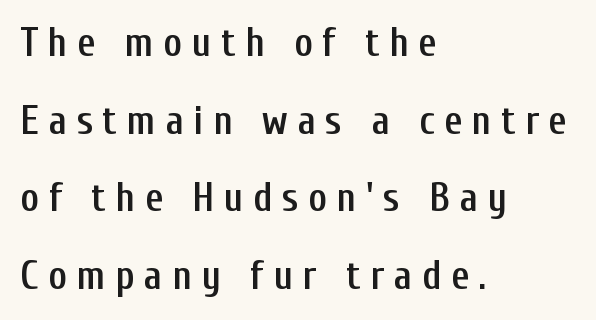
The image shows 40 px semibold, condensed sans-serif type, upright; set left-aligned, loose line spacing (1.94x), unusually wide letter spacing (+0.24 em), not underlined; low stroke contrast and a medium x-height.
